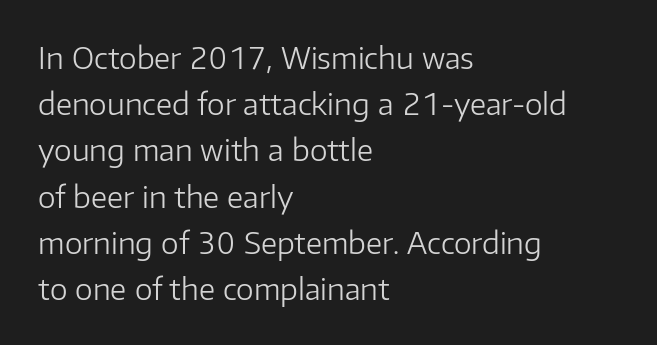
{"serif": "no", "italic": "no", "bold": "no", "weight": "light", "width": "normal", "stroke_contrast": "low", "x_height": "medium", "monospaced": "no", "underline": "no", "align": "left", "line_spacing": "normal", "line_spacing_ratio": 1.54, "letter_spacing": "normal", "letter_spacing_em": 0.0, "glyph_px": 30}
